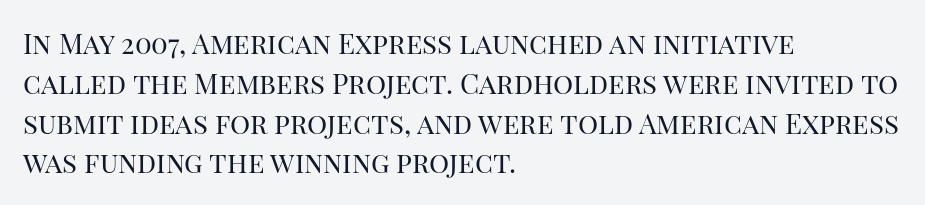
The image shows 28 px regular-weight serif type, upright; set left-aligned, normal line spacing (1.42x), normal letter spacing, not underlined; high stroke contrast and a large x-height.
